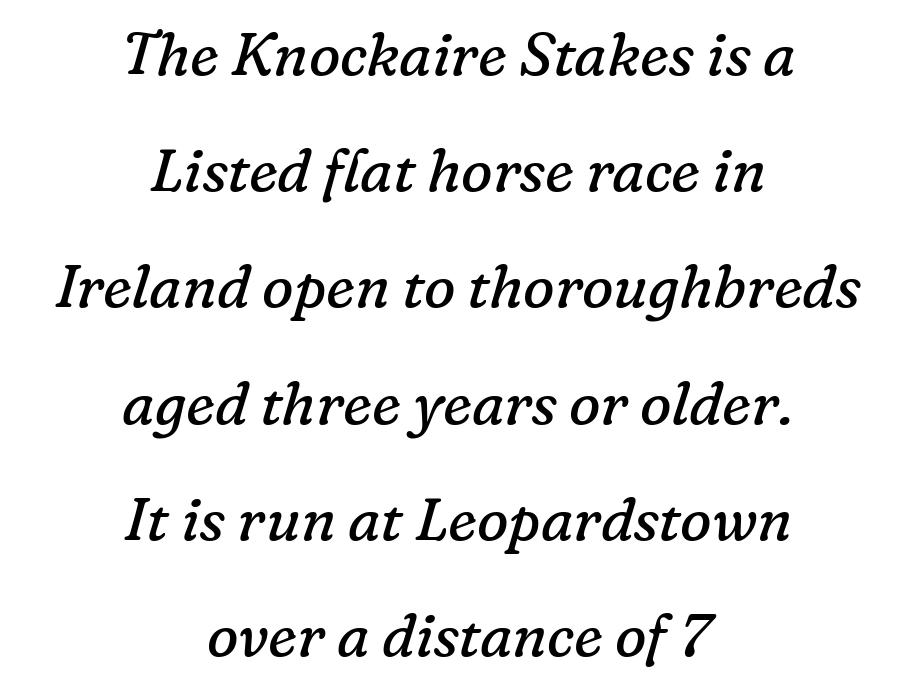
{"serif": "yes", "italic": "yes", "lean": "right", "slant_degrees": 16, "bold": "no", "weight": "regular", "width": "normal", "stroke_contrast": "low", "x_height": "medium", "monospaced": "no", "underline": "no", "align": "center", "line_spacing": "loose", "line_spacing_ratio": 1.97, "letter_spacing": "normal", "letter_spacing_em": 0.0, "glyph_px": 59}
